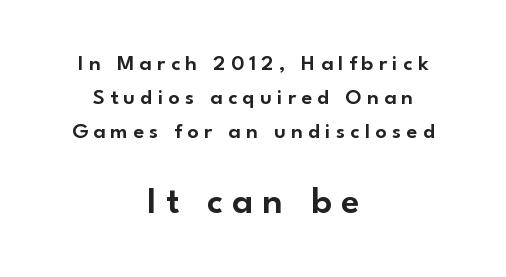
{"serif": "no", "italic": "no", "width": "normal", "stroke_contrast": "low", "x_height": "small", "monospaced": "no", "underline": "no", "align": "center", "line_spacing": "normal", "line_spacing_ratio": 1.54, "letter_spacing": "wide", "letter_spacing_em": 0.24, "larger_block": "second", "size_ratio": 1.73, "glyph_px": 38}
